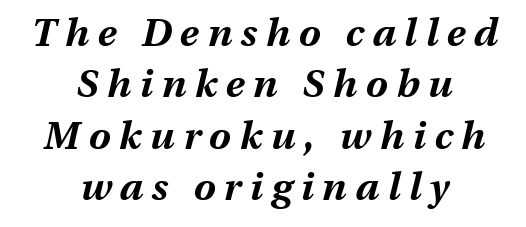
Q: Is the text bold? A: Yes.
Q: Is the text italic (slanted)? A: Yes, it leans right by about 13 degrees.
Q: Is the text underlined? A: No.
Q: How is the paragraph aligned? A: Centered.
Q: Is the spacing between letters normal or unusually wide? A: Unusually wide.
Q: Is the spacing between lines tight, normal or loose? A: Normal.
Q: Width (condensed, normal, or wide)? A: Normal.
Q: Stroke contrast? A: Medium.
Q: x-height? A: Medium.
Q: Monospaced? A: No.
